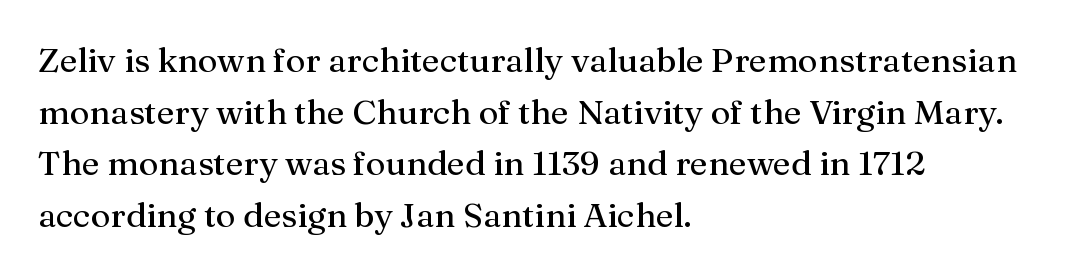
These lines keep a tight, regular rhythm from letter to letter. One-word summary of the alignment: left. The space beneath each line is pristine and unruled. The passage shown stacks its lines at a standard gap. The axis of the letterforms is exactly vertical.
